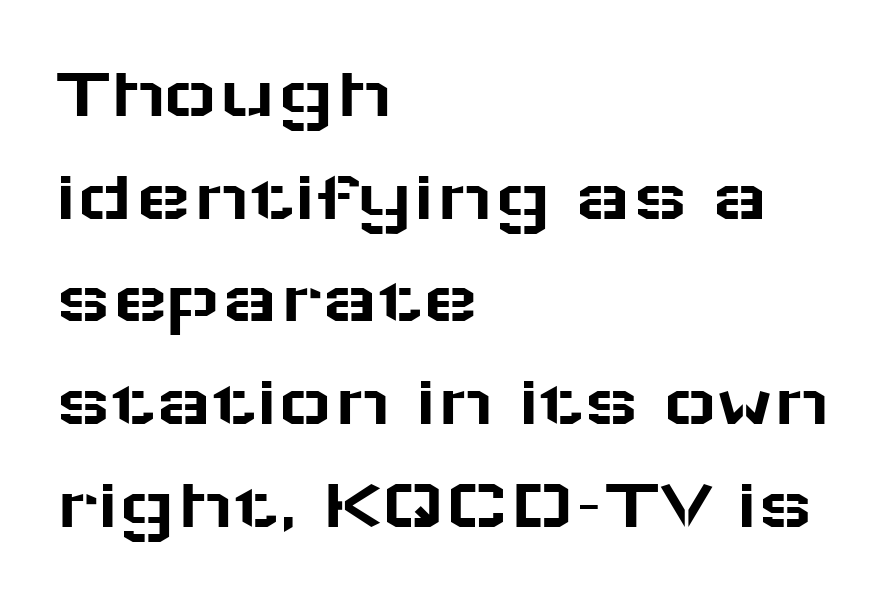
{"serif": "no", "italic": "no", "width": "wide", "stroke_contrast": "low", "x_height": "medium", "monospaced": "no", "underline": "no", "align": "left", "line_spacing": "normal", "line_spacing_ratio": 1.37, "letter_spacing": "normal", "letter_spacing_em": 0.0, "glyph_px": 75}
